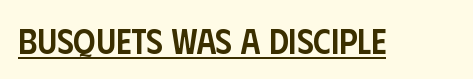
The image shows 35 px semibold, condensed sans-serif type, upright; set normal letter spacing, underlined; low stroke contrast and a large x-height.
